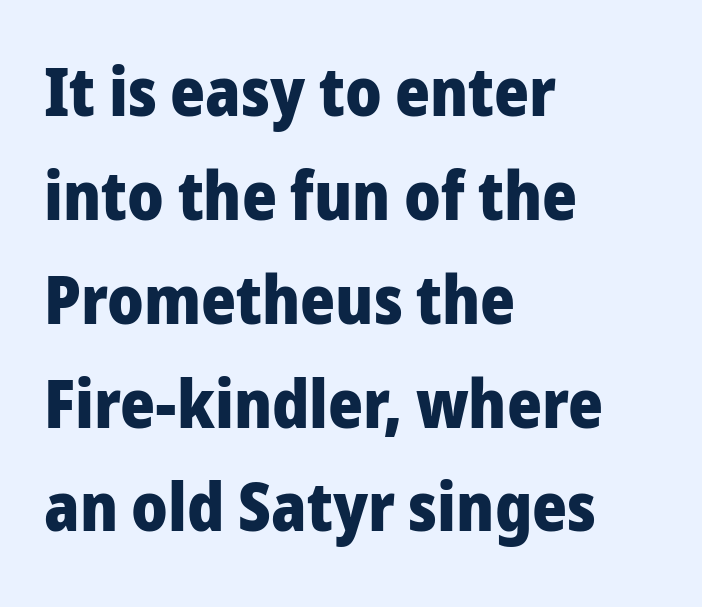
{"serif": "no", "italic": "no", "bold": "yes", "weight": "heavy", "width": "normal", "stroke_contrast": "low", "x_height": "medium", "monospaced": "no", "underline": "no", "align": "left", "line_spacing": "normal", "line_spacing_ratio": 1.55, "letter_spacing": "normal", "letter_spacing_em": 0.0, "glyph_px": 67}
